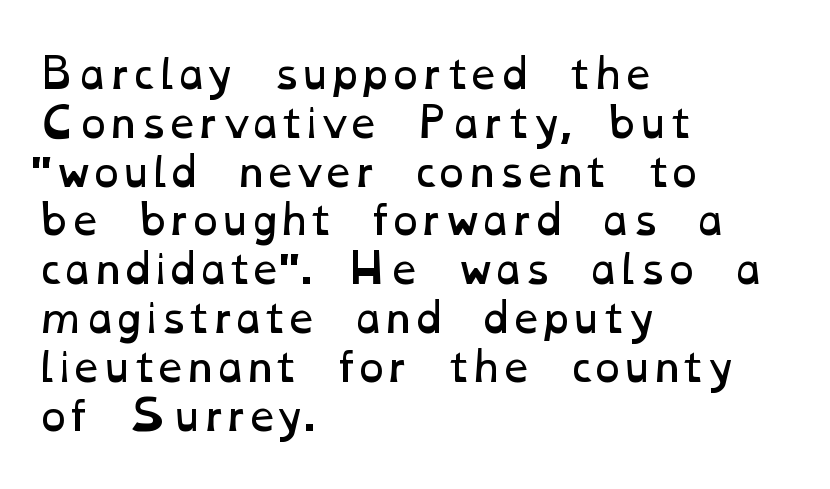
The image shows 40 px regular-weight, wide type; set left-aligned, line spacing 1.22x, normal letter spacing, not underlined; low stroke contrast and a medium x-height.
